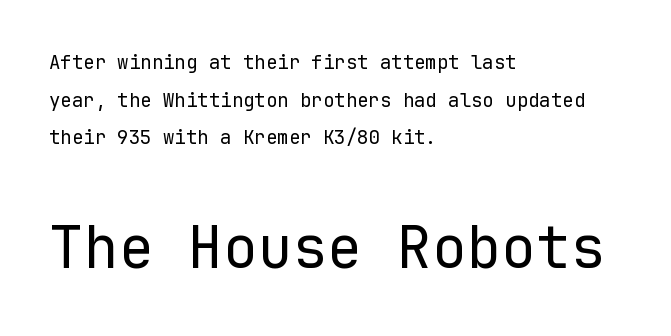
{"serif": "no", "italic": "no", "bold": "no", "weight": "regular", "width": "normal", "stroke_contrast": "low", "x_height": "medium", "monospaced": "yes", "underline": "no", "align": "left", "line_spacing": "loose", "line_spacing_ratio": 1.98, "letter_spacing": "normal", "letter_spacing_em": 0.0, "larger_block": "second", "size_ratio": 3.05, "glyph_px": 58}
